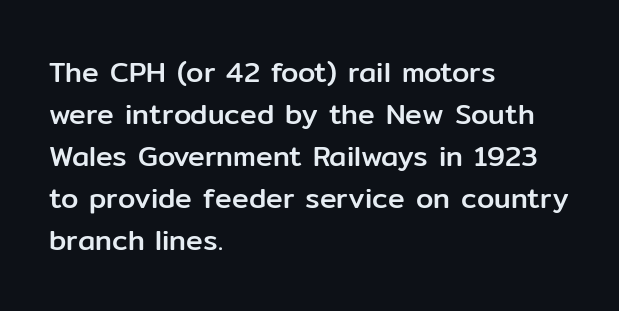
Q: Is the text italic (slanted)? A: No, it is upright.
Q: Is the typeface a serif or a sans-serif typeface? A: Sans-serif.
Q: Is the text underlined? A: No.
Q: How is the paragraph aligned? A: Left-aligned.
Q: Is the spacing between letters normal or unusually wide? A: Normal.
Q: Is the spacing between lines tight, normal or loose? A: Normal.
Q: Width (condensed, normal, or wide)? A: Normal.
Q: Stroke contrast? A: Low.
Q: x-height? A: Medium.
Q: Monospaced? A: No.
